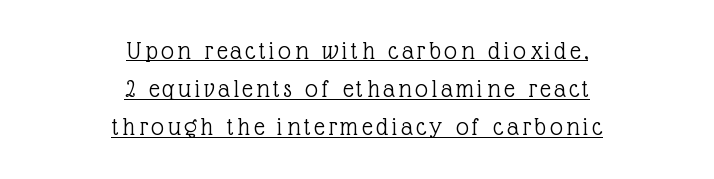
Q: Is the text bold? A: No.
Q: Is the text italic (slanted)? A: No, it is upright.
Q: Is the text underlined? A: Yes.
Q: How is the paragraph aligned? A: Centered.
Q: Is the spacing between lines tight, normal or loose? A: Normal.
